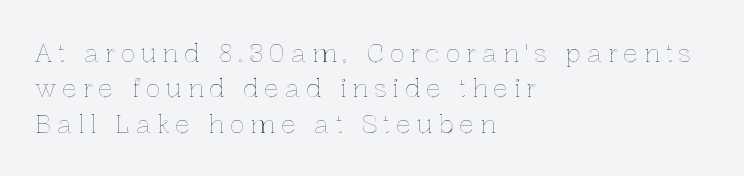
Q: Is the text italic (slanted)? A: No, it is upright.
Q: Is the text underlined? A: No.
Q: How is the paragraph aligned? A: Left-aligned.
Q: Is the spacing between letters normal or unusually wide? A: Unusually wide.
Q: Is the spacing between lines tight, normal or loose? A: Normal.
